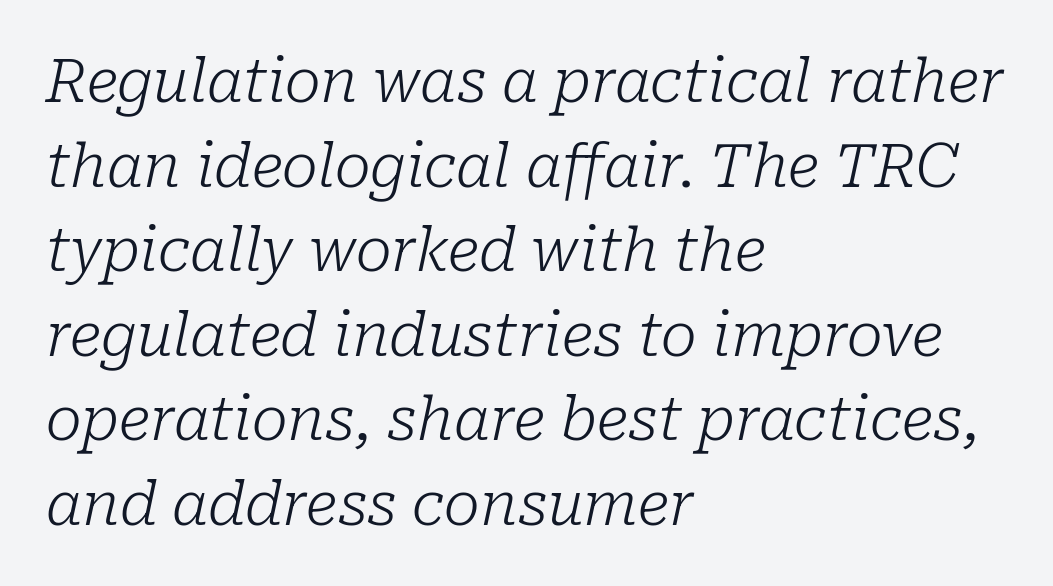
Default kerning and tracking; the words read as compact shapes. The specimen reads as italic at a glance. The compositor pushed each line to the left boundary. A serif font was chosen for this passage. A typesetter would call this proportional, since set widths differ per character. The rows are spaced the way most documents space them.
